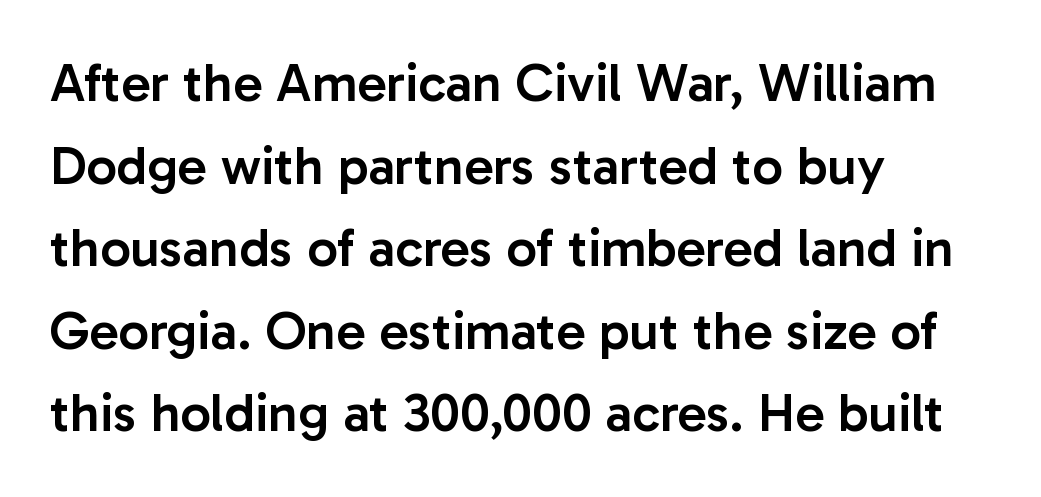
The image shows 54 px semibold sans-serif type, upright; set left-aligned, normal line spacing (1.53x), normal letter spacing, not underlined; low stroke contrast and a medium x-height.
